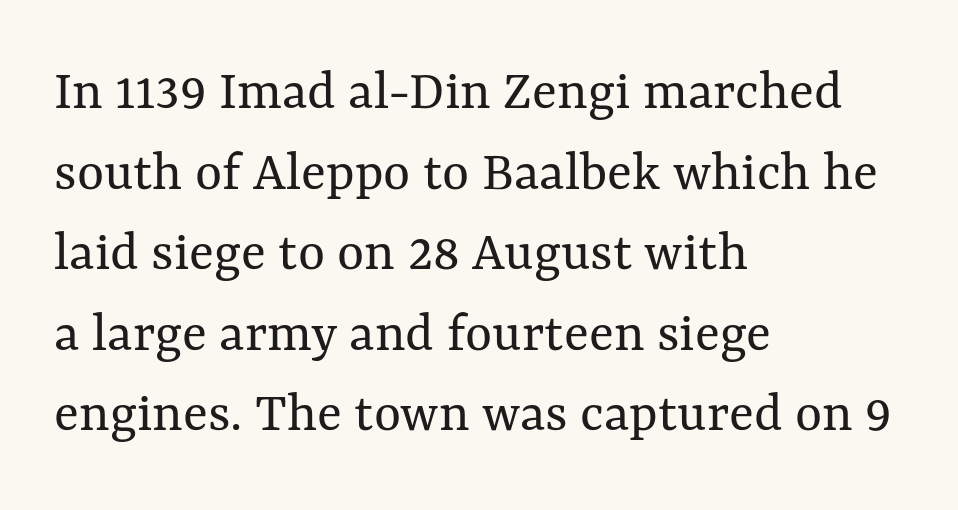
Alignment: flush left. Letters rest on an invisible, unmarked baseline. The passage shown is typed in a proportional face where columns would drift. This is not heavy type; no bold has been used. The specimen reads as upright at a glance. How would I describe the line gaps? Plain and ordinary.
